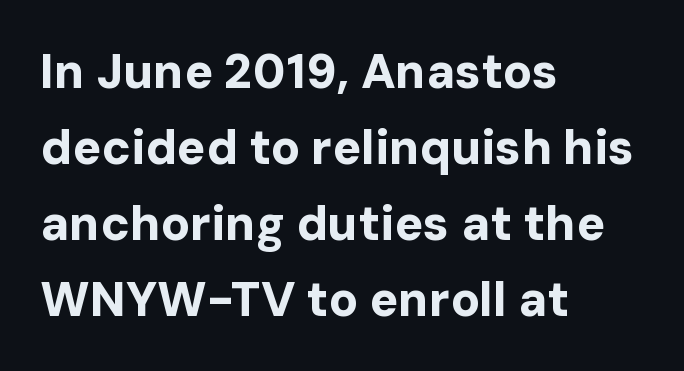
Q: Is the text bold? A: Yes.
Q: Is the text italic (slanted)? A: No, it is upright.
Q: Is the typeface a serif or a sans-serif typeface? A: Sans-serif.
Q: Is the text underlined? A: No.
Q: How is the paragraph aligned? A: Left-aligned.
Q: Is the spacing between letters normal or unusually wide? A: Normal.
Q: Is the spacing between lines tight, normal or loose? A: Normal.
Q: Width (condensed, normal, or wide)? A: Normal.
Q: Stroke contrast? A: Low.
Q: x-height? A: Medium.
Q: Monospaced? A: No.
